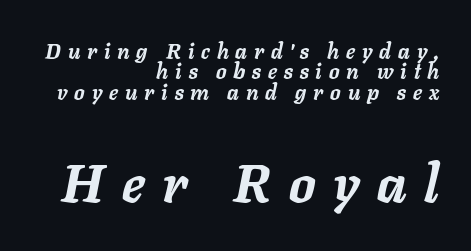
Q: Is the text bold? A: Yes.
Q: Is the text italic (slanted)? A: Yes, it leans right by about 11 degrees.
Q: Is the text underlined? A: No.
Q: How is the paragraph aligned? A: Right-aligned.
Q: Is the spacing between letters normal or unusually wide? A: Unusually wide.
Q: Is the spacing between lines tight, normal or loose? A: Tight.
Q: Which block of text is set in a larger size, the first (top) or the second (bottom)? A: The second (bottom) one.
Q: Width (condensed, normal, or wide)? A: Normal.
Q: Stroke contrast? A: Low.
Q: x-height? A: Medium.
Q: Monospaced? A: No.
